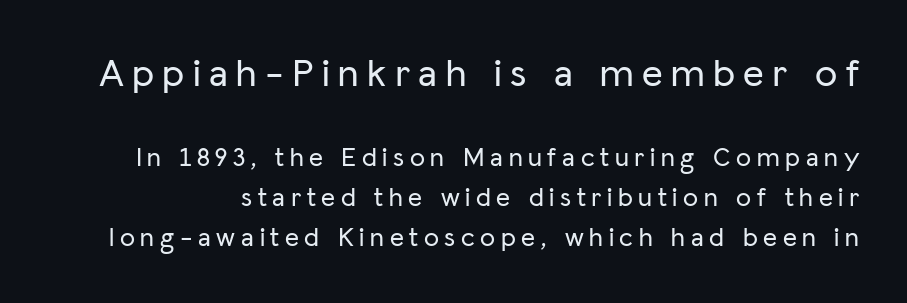
Quick note: underline off. Here the designer chose a conventional face with non-uniform glyph widths. It's the straight-up-and-down kind of type. Are there feet on the stems? There aren't — it's a sans. Note: larger setting up top, smaller setting below.
